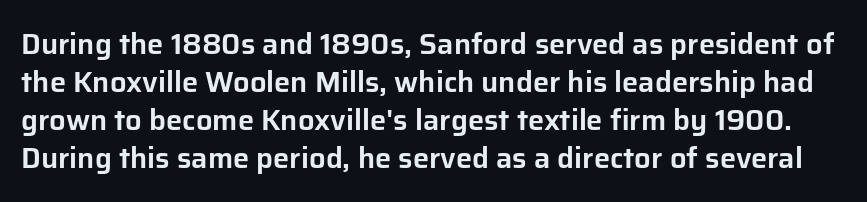
Q: Is the text italic (slanted)? A: No, it is upright.
Q: Is the typeface a serif or a sans-serif typeface? A: Sans-serif.
Q: Is the text underlined? A: No.
Q: Is the spacing between letters normal or unusually wide? A: Normal.
Q: Is the spacing between lines tight, normal or loose? A: Normal.
Q: Width (condensed, normal, or wide)? A: Normal.
Q: Stroke contrast? A: Low.
Q: x-height? A: Medium.
Q: Monospaced? A: No.
